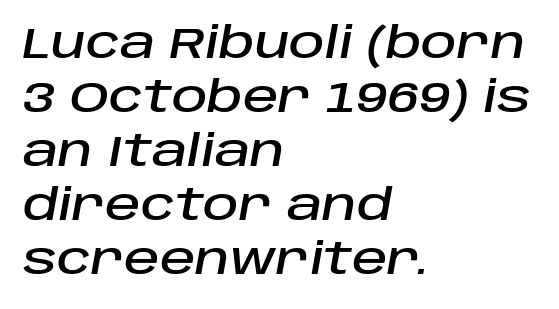
{"italic": "yes", "lean": "right", "slant_degrees": 10, "width": "normal", "stroke_contrast": "low", "x_height": "large", "monospaced": "no", "underline": "no", "align": "left", "line_spacing_ratio": 1.23, "letter_spacing": "normal", "letter_spacing_em": 0.0, "glyph_px": 44}
